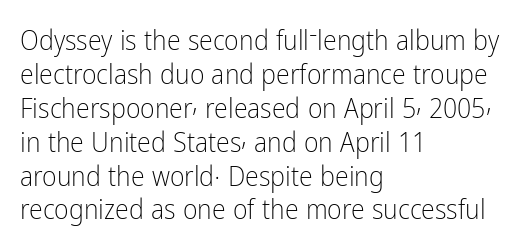
{"serif": "no", "italic": "no", "bold": "no", "weight": "light", "width": "condensed", "stroke_contrast": "low", "x_height": "medium", "monospaced": "no", "underline": "no", "align": "left", "line_spacing_ratio": 1.21, "letter_spacing": "normal", "letter_spacing_em": 0.0, "glyph_px": 28}
